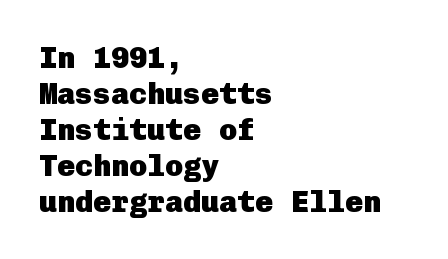
Q: Is the text bold? A: Yes.
Q: Is the text italic (slanted)? A: No, it is upright.
Q: Is the typeface a serif or a sans-serif typeface? A: Sans-serif.
Q: Is the text underlined? A: No.
Q: How is the paragraph aligned? A: Left-aligned.
Q: Is the spacing between letters normal or unusually wide? A: Normal.
Q: Width (condensed, normal, or wide)? A: Normal.
Q: Stroke contrast? A: Low.
Q: x-height? A: Medium.
